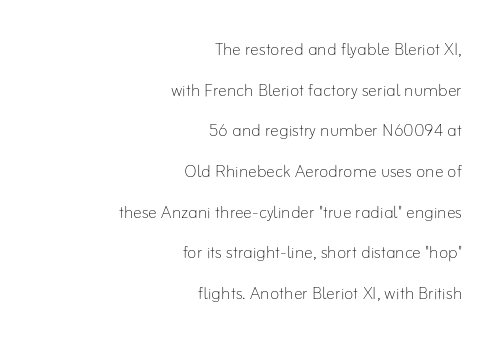
This rendering leaves character spacing at its baseline value. The strip under each line holds only bare page. Nope, not italic — everything's standing straight. The ragged edge is on the left, which tells us the setting is flush right. Stroke mass is kept to a normal reading level or below.
